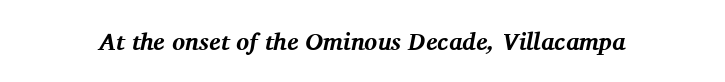
{"italic": "yes", "lean": "right", "slant_degrees": 11, "bold": "yes", "underline": "no", "letter_spacing": "normal", "letter_spacing_em": 0.0, "glyph_px": 24}
